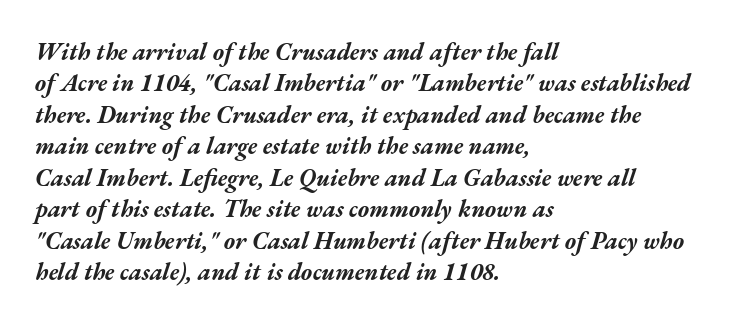
Horizontal alignment here is leftward, the default for most running prose. Honestly, there is no underline to notice here at all. Line spacing here is normal. Typesetter's note: full bold, strokes at maximum text heaviness. Quick note: italic. In terms of letterspacing, this is plain default setting.
